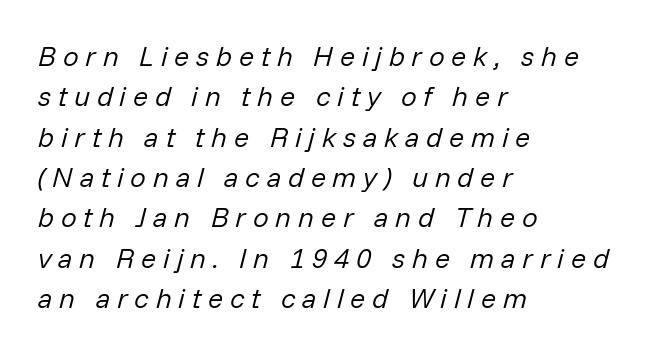
The image shows 28 px regular-weight type, italic (leaning right); set left-aligned, normal line spacing (1.44x), unusually wide letter spacing (+0.24 em), not underlined; low stroke contrast and a medium x-height.
